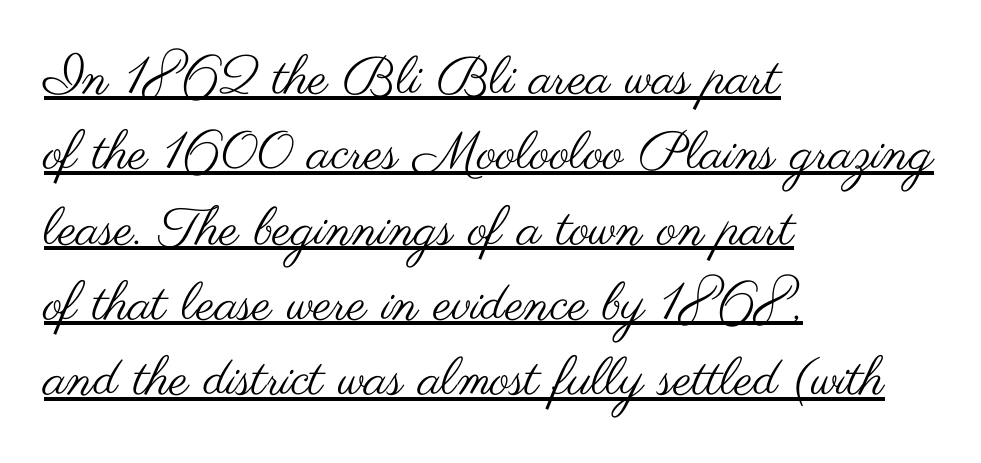
Somebody hit Ctrl+U on this one — the words are underlined. The strokes carry an ordinary text weight at most. Leading matches the norm, producing a regular column. Is the block centered? No — it sits flush against the left margin.
